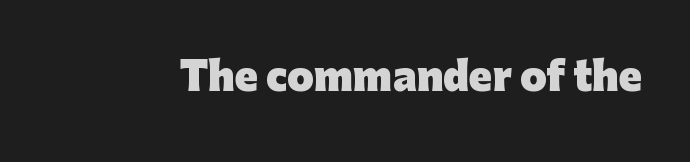
Q: Is the text bold? A: Yes.
Q: Is the text italic (slanted)? A: No, it is upright.
Q: Is the typeface a serif or a sans-serif typeface? A: Sans-serif.
Q: Is the text underlined? A: No.
Q: Is the spacing between letters normal or unusually wide? A: Normal.
Q: Width (condensed, normal, or wide)? A: Normal.
Q: Stroke contrast? A: Low.
Q: x-height? A: Medium.
Q: Monospaced? A: No.
